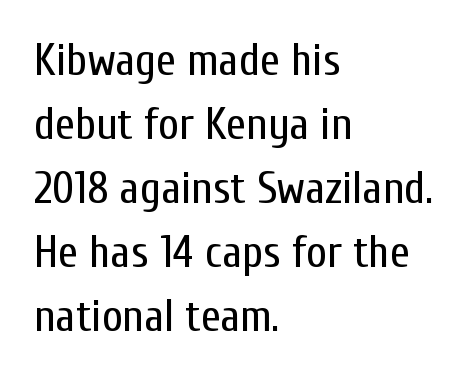
Q: Is the text bold? A: No.
Q: Is the text italic (slanted)? A: No, it is upright.
Q: Is the typeface a serif or a sans-serif typeface? A: Sans-serif.
Q: Is the text underlined? A: No.
Q: How is the paragraph aligned? A: Left-aligned.
Q: Is the spacing between letters normal or unusually wide? A: Normal.
Q: Is the spacing between lines tight, normal or loose? A: Normal.
Q: Width (condensed, normal, or wide)? A: Condensed.
Q: Stroke contrast? A: Low.
Q: x-height? A: Medium.
Q: Monospaced? A: No.
